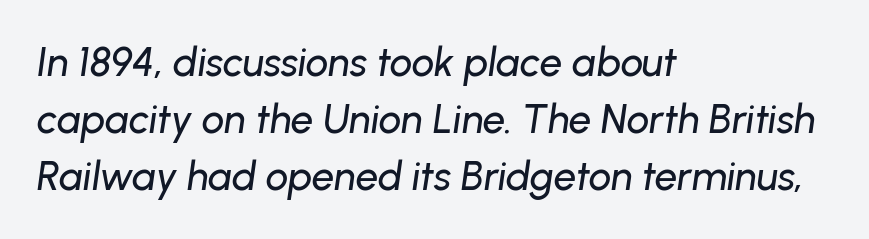
Q: Is the text italic (slanted)? A: Yes, it leans right by about 8 degrees.
Q: Is the text underlined? A: No.
Q: How is the paragraph aligned? A: Left-aligned.
Q: Is the spacing between letters normal or unusually wide? A: Normal.
Q: Is the spacing between lines tight, normal or loose? A: Normal.
Q: Width (condensed, normal, or wide)? A: Normal.
Q: Stroke contrast? A: Low.
Q: x-height? A: Medium.
Q: Monospaced? A: No.
